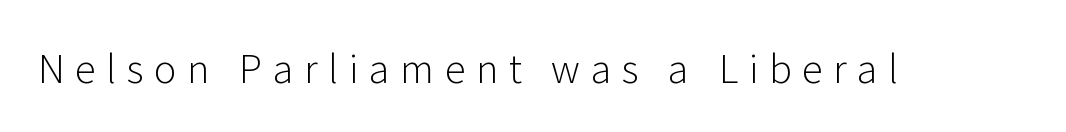
The image shows 38 px light sans-serif type, upright; set unusually wide letter spacing (+0.28 em), not underlined; low stroke contrast and a medium x-height.
